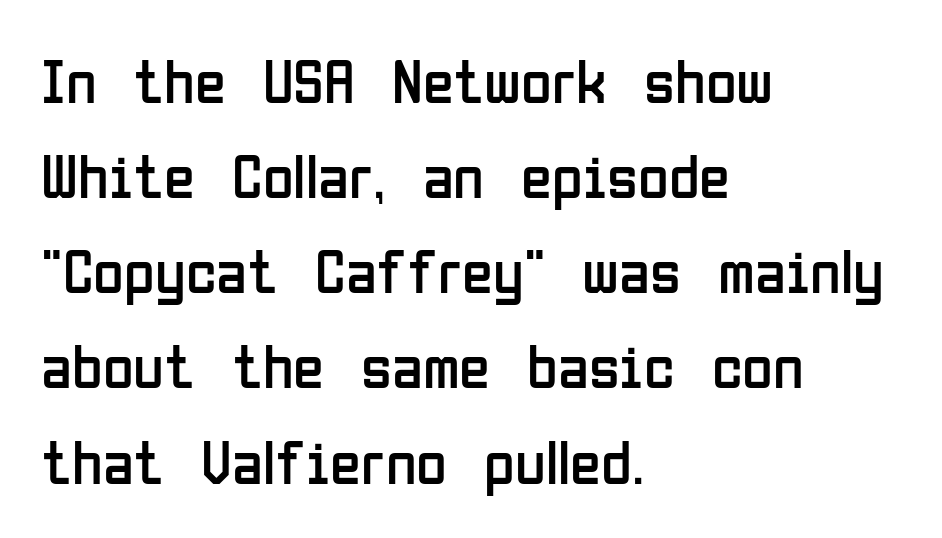
The image shows 63 px regular-weight, condensed sans-serif type, upright; set left-aligned, normal line spacing (1.51x), normal letter spacing, not underlined; low stroke contrast and a medium x-height.
